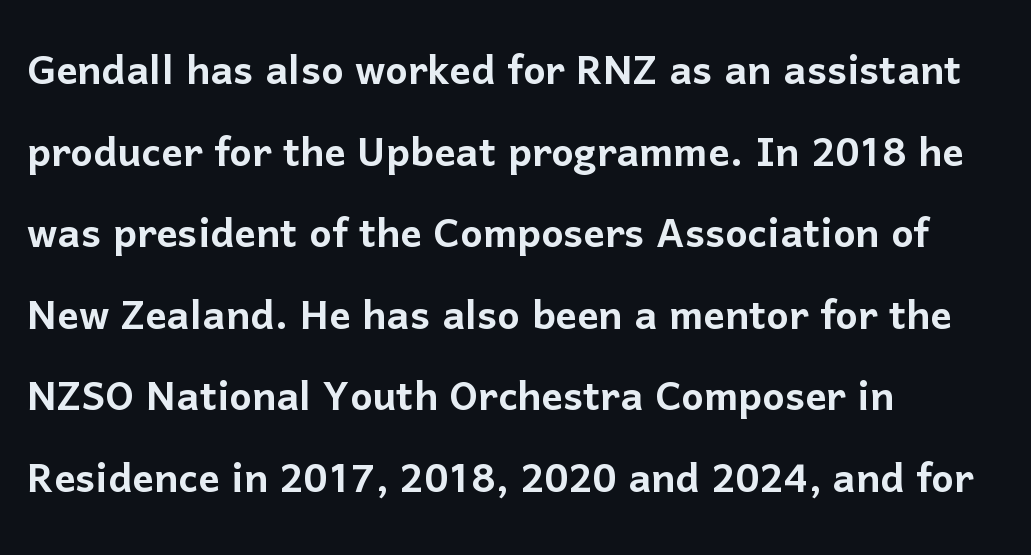
{"serif": "no", "italic": "no", "width": "normal", "stroke_contrast": "low", "x_height": "medium", "monospaced": "no", "underline": "no", "align": "left", "line_spacing": "normal", "line_spacing_ratio": 1.54, "letter_spacing": "normal", "letter_spacing_em": 0.0, "glyph_px": 53}
